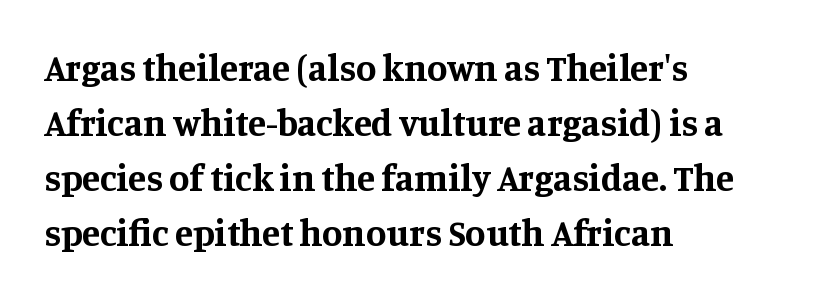
{"serif": "yes", "italic": "no", "bold": "yes", "weight": "bold", "width": "normal", "stroke_contrast": "medium", "x_height": "large", "monospaced": "no", "underline": "no", "align": "left", "line_spacing": "normal", "line_spacing_ratio": 1.49, "letter_spacing": "normal", "letter_spacing_em": 0.0, "glyph_px": 37}
